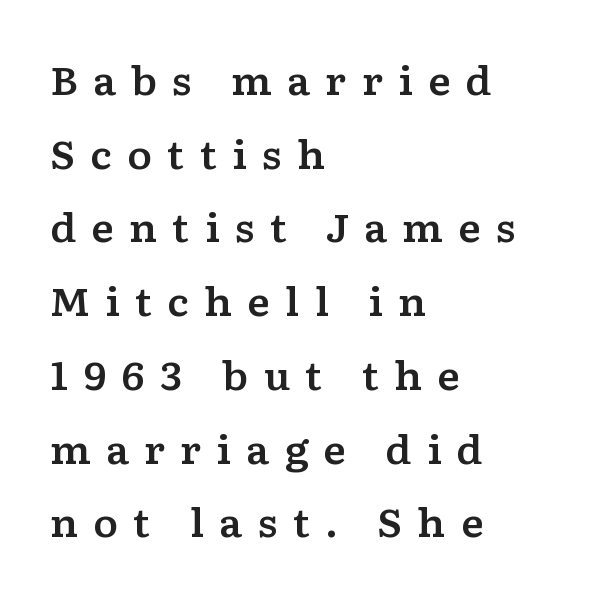
The image shows 38 px wide serif type, upright; set left-aligned, loose line spacing (1.94x), unusually wide letter spacing (+0.39 em), not underlined; low stroke contrast and a medium x-height.
